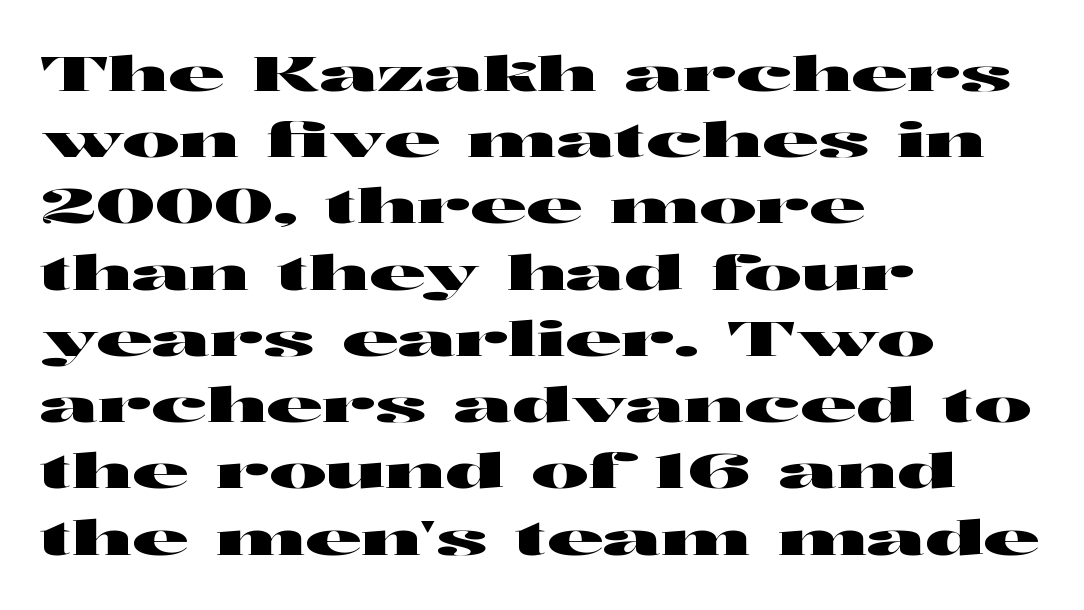
The image shows 48 px wide sans-serif type, upright; set left-aligned, normal line spacing (1.38x), normal letter spacing, not underlined; high stroke contrast and a medium x-height.
